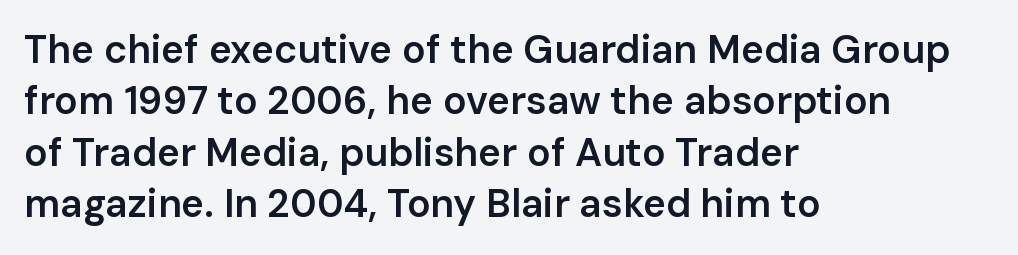
Every stem runs plumb, perpendicular to the baseline. A typesetter would call this proportional, since set widths differ per character. The text block is weighted toward the left margin, trailing off unevenly rightward. The rendering uses a semibold face; strokes are thickened but not to full bold.
